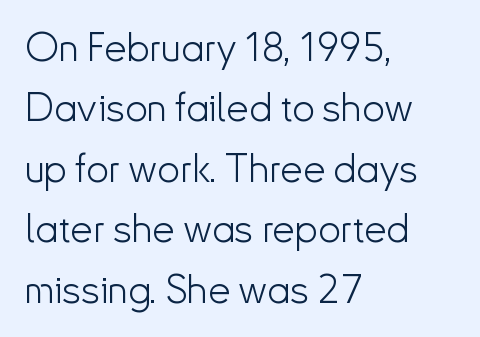
Q: Is the text bold? A: No.
Q: Is the text italic (slanted)? A: No, it is upright.
Q: Is the typeface a serif or a sans-serif typeface? A: Sans-serif.
Q: Is the text underlined? A: No.
Q: How is the paragraph aligned? A: Left-aligned.
Q: Is the spacing between letters normal or unusually wide? A: Normal.
Q: Is the spacing between lines tight, normal or loose? A: Normal.
Q: Width (condensed, normal, or wide)? A: Normal.
Q: Stroke contrast? A: Low.
Q: x-height? A: Small.
Q: Monospaced? A: No.
